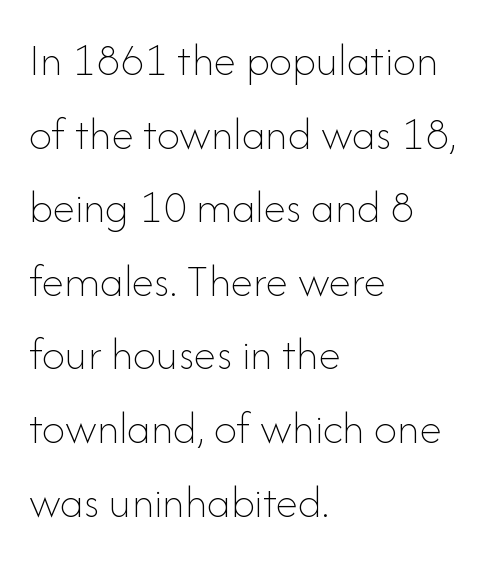
Q: Is the text bold? A: No.
Q: Is the text italic (slanted)? A: No, it is upright.
Q: Is the text underlined? A: No.
Q: How is the paragraph aligned? A: Left-aligned.
Q: Is the spacing between letters normal or unusually wide? A: Normal.
Q: Is the spacing between lines tight, normal or loose? A: Normal.
Q: Width (condensed, normal, or wide)? A: Normal.
Q: Stroke contrast? A: Low.
Q: x-height? A: Small.
Q: Monospaced? A: No.
